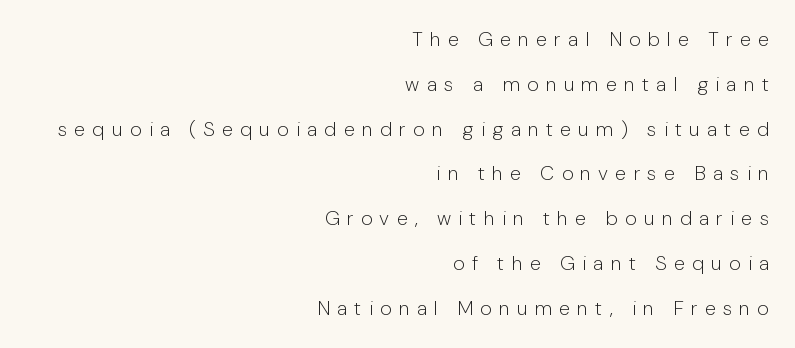
{"italic": "no", "bold": "no", "underline": "no", "align": "right", "line_spacing": "loose", "line_spacing_ratio": 2.24, "letter_spacing": "wide", "letter_spacing_em": 0.36, "glyph_px": 20}
